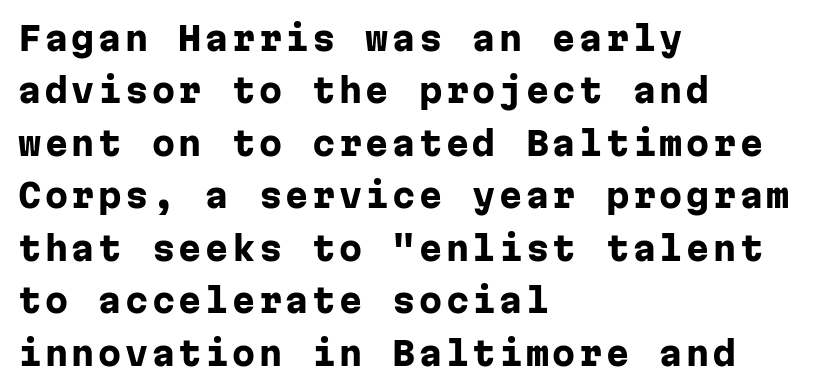
The image shows 33 px heavy sans-serif type, upright, monospaced; set left-aligned, normal line spacing (1.59x), not underlined; low stroke contrast and a medium x-height.
